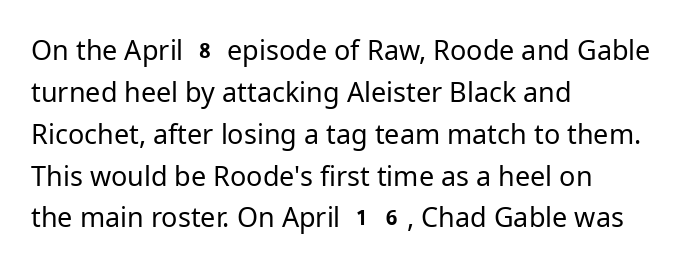
Q: Is the text bold? A: No.
Q: Is the text italic (slanted)? A: No, it is upright.
Q: Is the text underlined? A: No.
Q: How is the paragraph aligned? A: Left-aligned.
Q: Is the spacing between letters normal or unusually wide? A: Normal.
Q: Is the spacing between lines tight, normal or loose? A: Normal.
